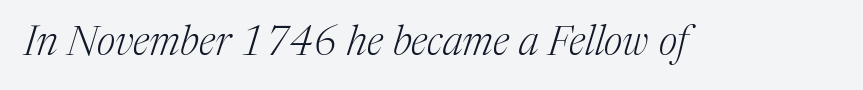
{"serif": "yes", "italic": "yes", "lean": "right", "slant_degrees": 17, "bold": "no", "weight": "light", "width": "normal", "stroke_contrast": "medium", "x_height": "medium", "monospaced": "no", "underline": "no", "letter_spacing": "normal", "letter_spacing_em": 0.0, "glyph_px": 41}
